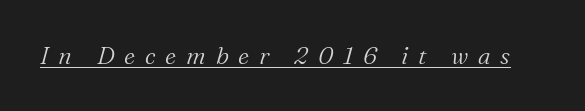
Q: Is the text bold? A: No.
Q: Is the text italic (slanted)? A: Yes, it leans right by about 16 degrees.
Q: Is the text underlined? A: Yes.
Q: Is the spacing between letters normal or unusually wide? A: Unusually wide.
